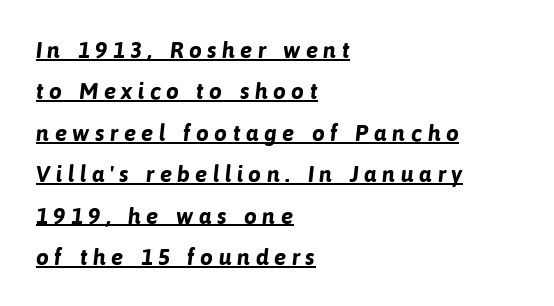
{"bold": "yes", "underline": "yes", "align": "left", "line_spacing_ratio": 1.8, "letter_spacing": "wide", "letter_spacing_em": 0.23, "glyph_px": 23}
